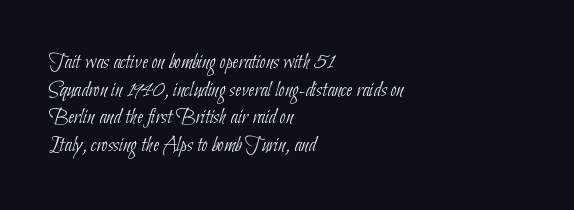
The image shows 22 px text type; set left-aligned, normal line spacing (1.26x), normal letter spacing, not underlined.
